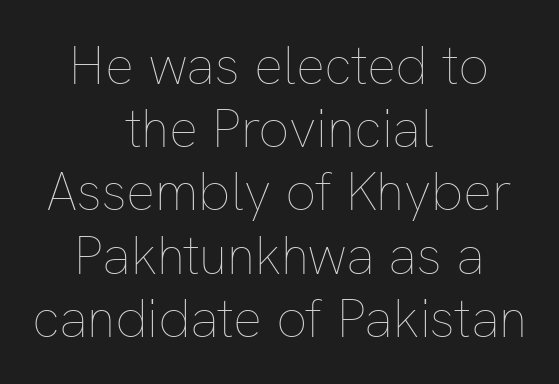
Q: Is the text bold? A: No.
Q: Is the text italic (slanted)? A: No, it is upright.
Q: Is the text underlined? A: No.
Q: How is the paragraph aligned? A: Centered.
Q: Is the spacing between letters normal or unusually wide? A: Normal.
Q: Width (condensed, normal, or wide)? A: Normal.
Q: Stroke contrast? A: Low.
Q: x-height? A: Medium.
Q: Monospaced? A: No.
